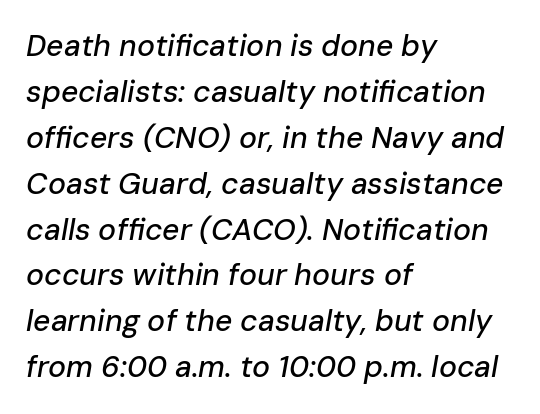
The image shows 30 px text type, italic (leaning right); set left-aligned, normal line spacing (1.53x), normal letter spacing, not underlined; low stroke contrast and a medium x-height.
